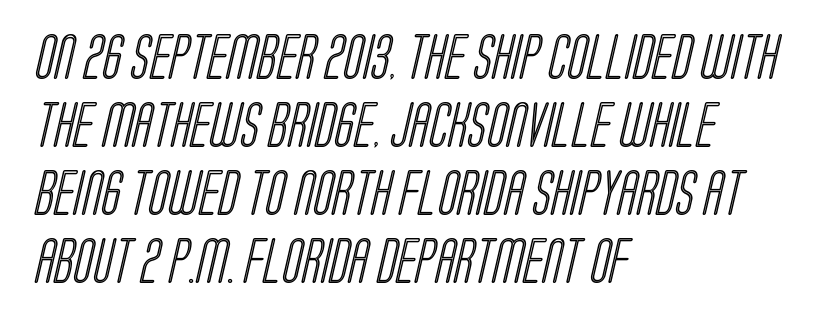
In terms of leading, this rendering sits right in the middle. Rule under the text: the space is simply empty. The letters advance in unequal steps, a hallmark of proportional type. Alignment: flush left. Observe the ordinary spacing: letters are neighbours, not strangers.
